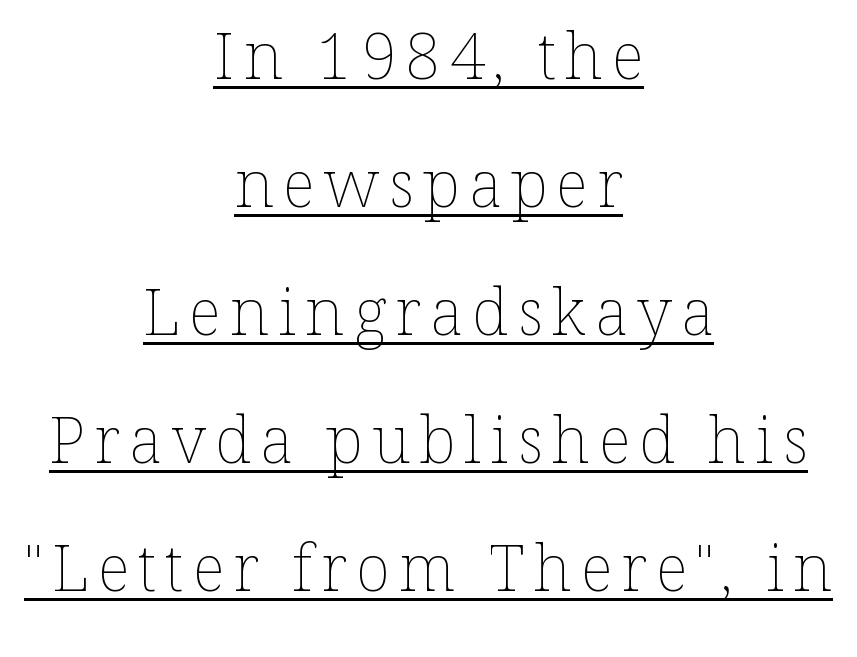
A great deal of white space separates one row of letters from the next. Is the stroke heavy? The answer is a plain regular-or-lighter. The string is rendered with underlining switched on. These lines are rendered in a variable-pitch font. The font's upright variant was chosen for this text.
